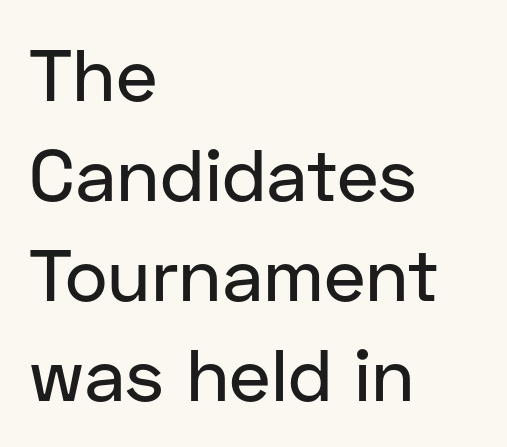
Q: Is the text italic (slanted)? A: No, it is upright.
Q: Is the typeface a serif or a sans-serif typeface? A: Sans-serif.
Q: Is the text underlined? A: No.
Q: How is the paragraph aligned? A: Left-aligned.
Q: Is the spacing between letters normal or unusually wide? A: Normal.
Q: Is the spacing between lines tight, normal or loose? A: Normal.
Q: Width (condensed, normal, or wide)? A: Normal.
Q: Stroke contrast? A: Low.
Q: x-height? A: Medium.
Q: Monospaced? A: No.
